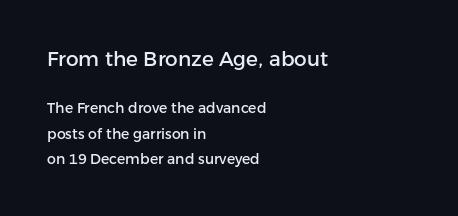
Look at the glyph heights: the upper group is clearly the bigger setting. Characters remain perfectly vertical along every line. The rag falls on the right side of this text block. Plain, unruled lines of type. Spacing between characters is what you'd get straight out of the box.
